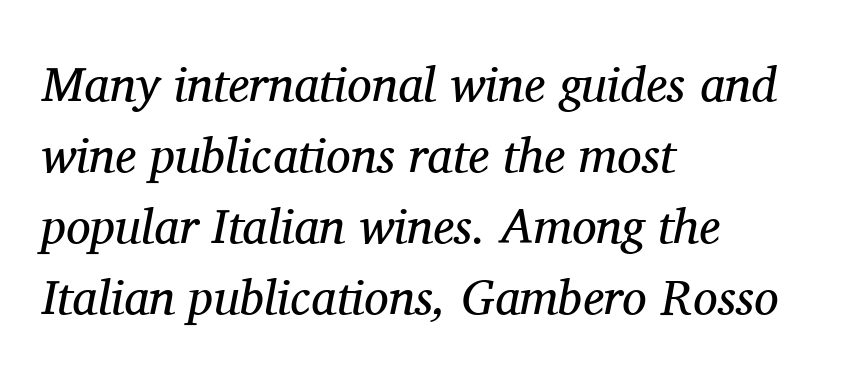
{"serif": "yes", "italic": "yes", "lean": "right", "slant_degrees": 11, "bold": "no", "weight": "regular", "width": "normal", "stroke_contrast": "medium", "x_height": "medium", "monospaced": "no", "underline": "no", "align": "left", "line_spacing": "normal", "line_spacing_ratio": 1.45, "letter_spacing": "normal", "letter_spacing_em": 0.0, "glyph_px": 49}
